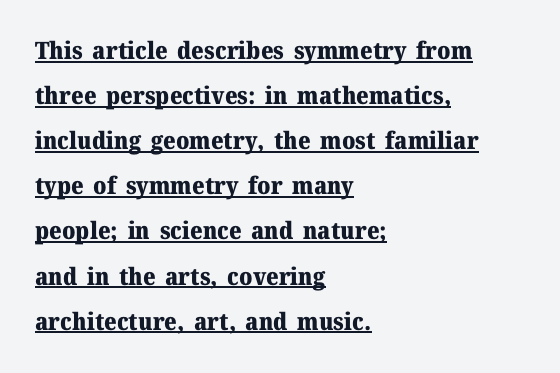
{"italic": "no", "bold": "yes", "underline": "yes", "align": "left", "line_spacing_ratio": 1.88, "letter_spacing": "normal", "letter_spacing_em": 0.0, "glyph_px": 24}
